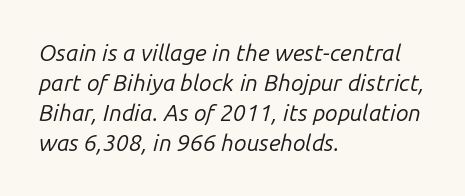
The image shows 23 px text type, italic (leaning right); set left-aligned, normal line spacing (1.3x), normal letter spacing, not underlined.
